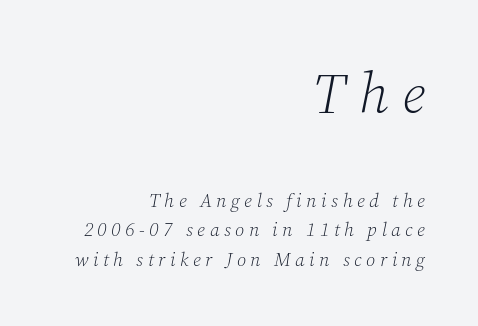
The image shows 57 px light serif type, italic (leaning right); set right-aligned, normal line spacing (1.55x), unusually wide letter spacing (+0.24 em), not underlined; the first (top) block is 3.0x larger; low stroke contrast and a medium x-height.
